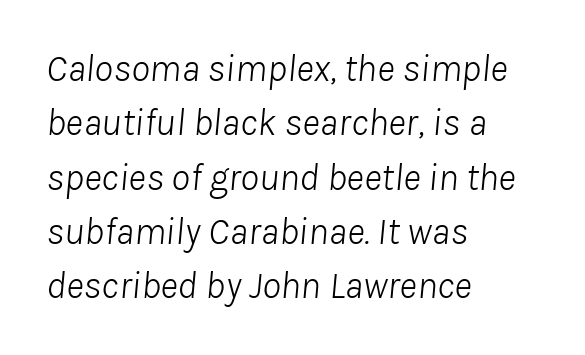
The image shows 38 px light type, italic (leaning right); set left-aligned, normal line spacing (1.43x), normal letter spacing, not underlined; low stroke contrast and a medium x-height.
